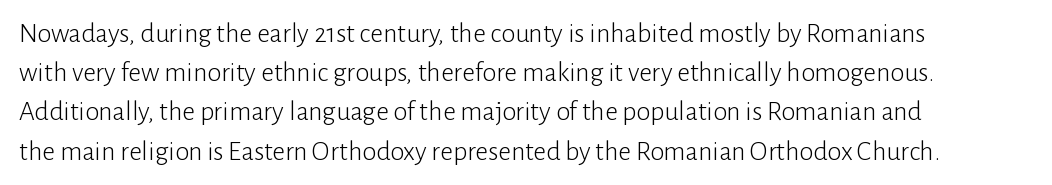
Q: Is the text bold? A: No.
Q: Is the text italic (slanted)? A: No, it is upright.
Q: Is the typeface a serif or a sans-serif typeface? A: Sans-serif.
Q: Is the text underlined? A: No.
Q: How is the paragraph aligned? A: Left-aligned.
Q: Is the spacing between letters normal or unusually wide? A: Normal.
Q: Is the spacing between lines tight, normal or loose? A: Normal.
Q: Width (condensed, normal, or wide)? A: Normal.
Q: Stroke contrast? A: Low.
Q: x-height? A: Medium.
Q: Monospaced? A: No.
